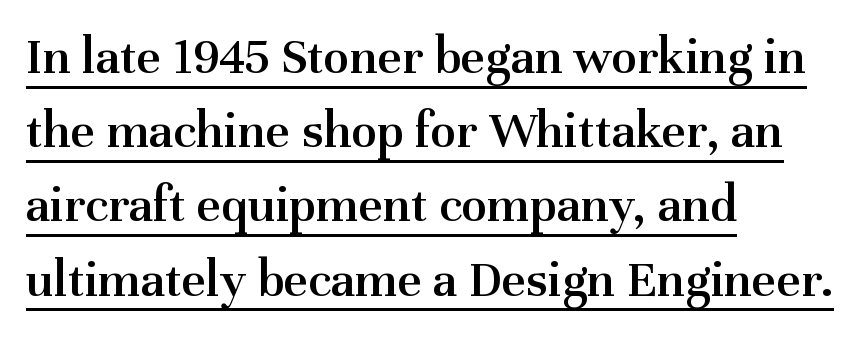
The image shows 53 px semibold serif type, upright; set left-aligned, normal line spacing (1.4x), normal letter spacing, underlined; medium stroke contrast and a medium x-height.
